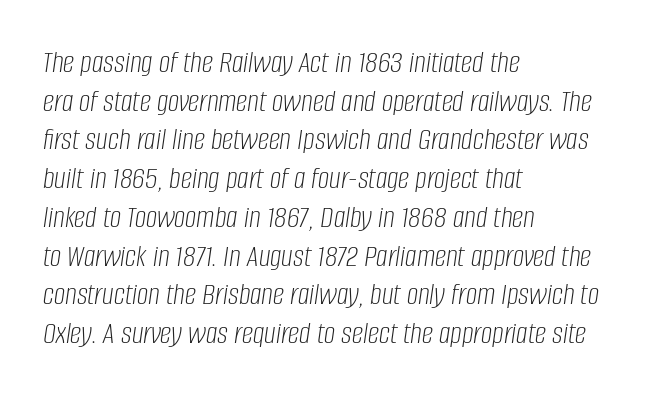
{"italic": "yes", "lean": "right", "slant_degrees": 8, "bold": "no", "weight": "light", "width": "condensed", "stroke_contrast": "low", "x_height": "large", "monospaced": "no", "underline": "no", "align": "left", "line_spacing_ratio": 1.21, "letter_spacing": "normal", "letter_spacing_em": 0.0, "glyph_px": 32}
